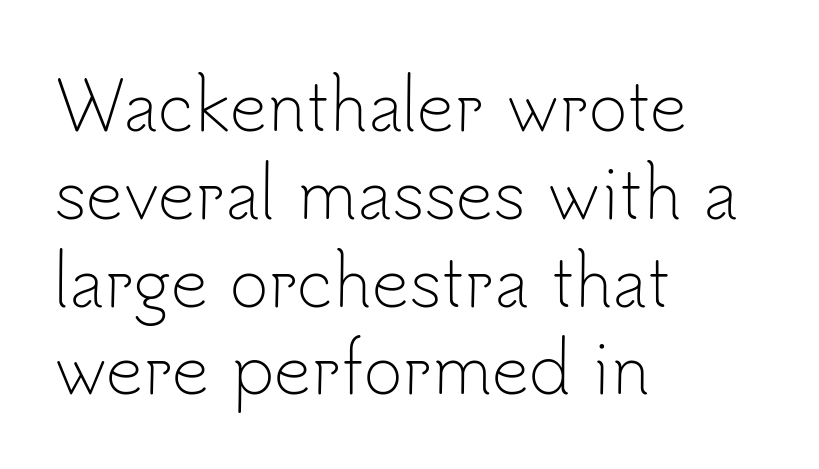
Q: Is the text bold? A: No.
Q: Is the text italic (slanted)? A: No, it is upright.
Q: Is the typeface a serif or a sans-serif typeface? A: Sans-serif.
Q: Is the text underlined? A: No.
Q: How is the paragraph aligned? A: Left-aligned.
Q: Is the spacing between letters normal or unusually wide? A: Normal.
Q: Is the spacing between lines tight, normal or loose? A: Normal.
Q: Width (condensed, normal, or wide)? A: Normal.
Q: Stroke contrast? A: Low.
Q: x-height? A: Small.
Q: Monospaced? A: No.
